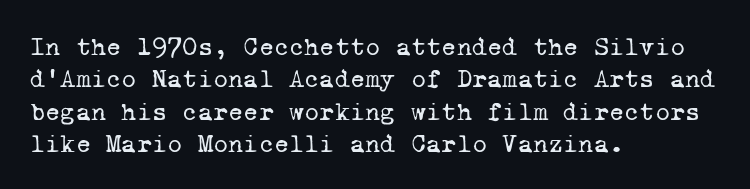
Q: Is the text bold? A: No.
Q: Is the text underlined? A: No.
Q: How is the paragraph aligned? A: Left-aligned.
Q: Is the spacing between letters normal or unusually wide? A: Normal.
Q: Is the spacing between lines tight, normal or loose? A: Normal.
